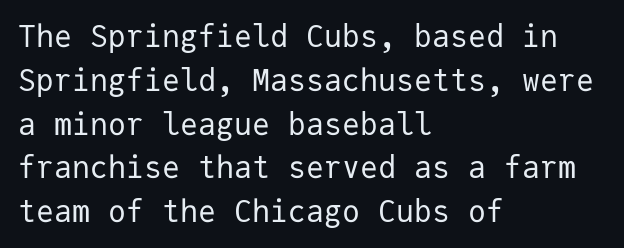
The image shows 30 px regular-weight sans-serif type, upright, monospaced; set left-aligned, normal line spacing (1.46x), normal letter spacing, not underlined; low stroke contrast and a medium x-height.
